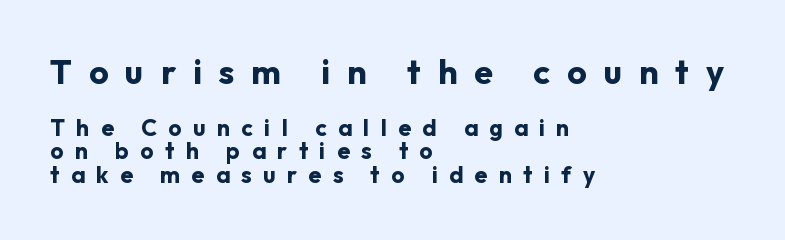
Q: Is the text bold? A: Yes.
Q: Is the text italic (slanted)? A: No, it is upright.
Q: Is the typeface a serif or a sans-serif typeface? A: Sans-serif.
Q: Is the text underlined? A: No.
Q: How is the paragraph aligned? A: Left-aligned.
Q: Is the spacing between letters normal or unusually wide? A: Unusually wide.
Q: Is the spacing between lines tight, normal or loose? A: Tight.
Q: Which block of text is set in a larger size, the first (top) or the second (bottom)? A: The first (top) one.
Q: Width (condensed, normal, or wide)? A: Normal.
Q: Stroke contrast? A: Low.
Q: x-height? A: Medium.
Q: Monospaced? A: No.
